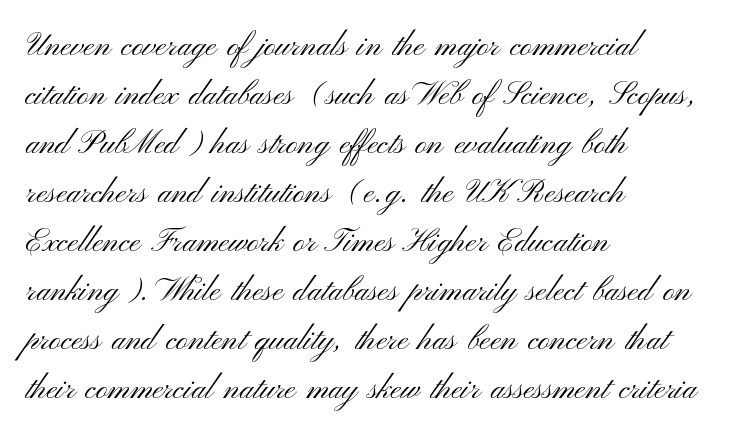
Q: Is the text bold? A: No.
Q: Is the text italic (slanted)? A: Yes.
Q: Is the typeface a serif or a sans-serif typeface? A: Sans-serif.
Q: Is the text underlined? A: No.
Q: How is the paragraph aligned? A: Left-aligned.
Q: Is the spacing between letters normal or unusually wide? A: Normal.
Q: Is the spacing between lines tight, normal or loose? A: Normal.
Q: Width (condensed, normal, or wide)? A: Wide.
Q: Stroke contrast? A: Medium.
Q: x-height? A: Small.
Q: Monospaced? A: No.
